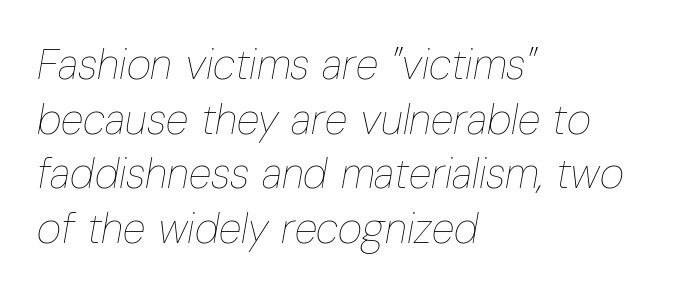
The image shows 42 px thin, condensed type, italic (leaning right); set left-aligned, normal line spacing (1.3x), normal letter spacing, not underlined; low stroke contrast and a medium x-height.
